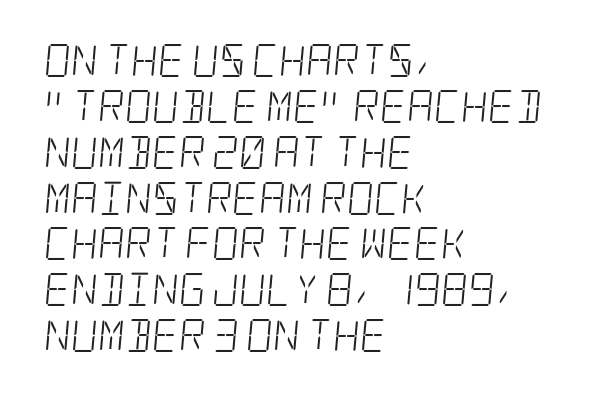
Q: Is the text bold? A: No.
Q: Is the typeface a serif or a sans-serif typeface? A: Serif.
Q: Is the text underlined? A: No.
Q: How is the paragraph aligned? A: Left-aligned.
Q: Is the spacing between letters normal or unusually wide? A: Normal.
Q: Is the spacing between lines tight, normal or loose? A: Normal.
Q: Width (condensed, normal, or wide)? A: Condensed.
Q: Stroke contrast? A: Low.
Q: x-height? A: Large.
